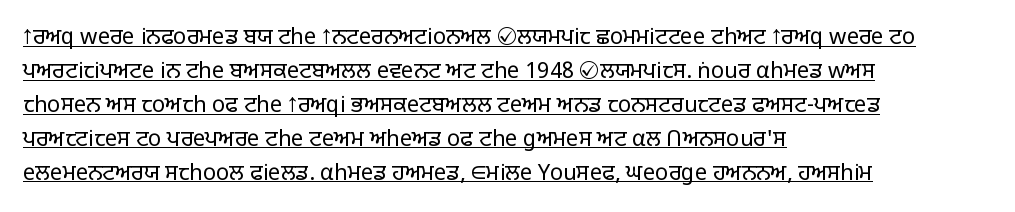
Q: Is the text bold? A: No.
Q: Is the text italic (slanted)? A: No, it is upright.
Q: Is the text underlined? A: Yes.
Q: How is the paragraph aligned? A: Left-aligned.
Q: Is the spacing between letters normal or unusually wide? A: Normal.
Q: Is the spacing between lines tight, normal or loose? A: Normal.
